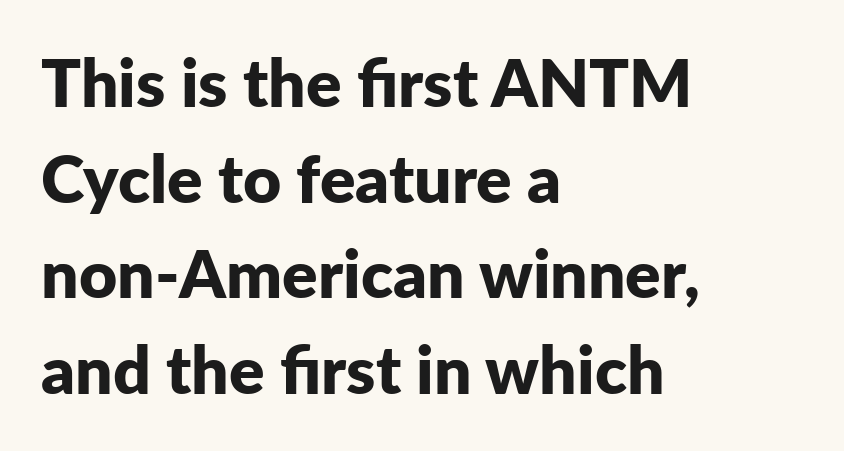
{"serif": "no", "italic": "no", "bold": "yes", "weight": "bold", "width": "normal", "stroke_contrast": "low", "x_height": "medium", "monospaced": "no", "underline": "no", "align": "left", "line_spacing": "normal", "line_spacing_ratio": 1.45, "letter_spacing": "normal", "letter_spacing_em": 0.0, "glyph_px": 66}
